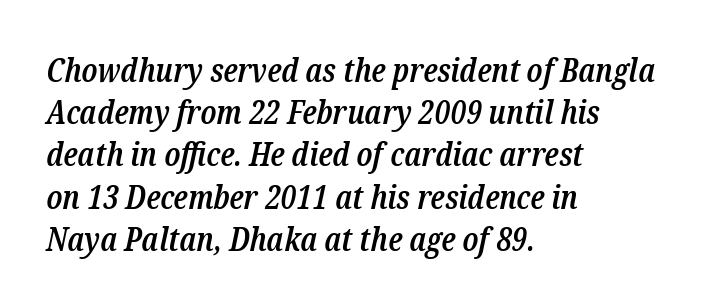
Q: Is the text bold? A: Semi-bold.
Q: Is the text italic (slanted)? A: Yes, it leans right by about 12 degrees.
Q: Is the typeface a serif or a sans-serif typeface? A: Serif.
Q: Is the text underlined? A: No.
Q: How is the paragraph aligned? A: Left-aligned.
Q: Is the spacing between letters normal or unusually wide? A: Normal.
Q: Is the spacing between lines tight, normal or loose? A: Normal.
Q: Width (condensed, normal, or wide)? A: Condensed.
Q: Stroke contrast? A: Low.
Q: x-height? A: Medium.
Q: Monospaced? A: No.
